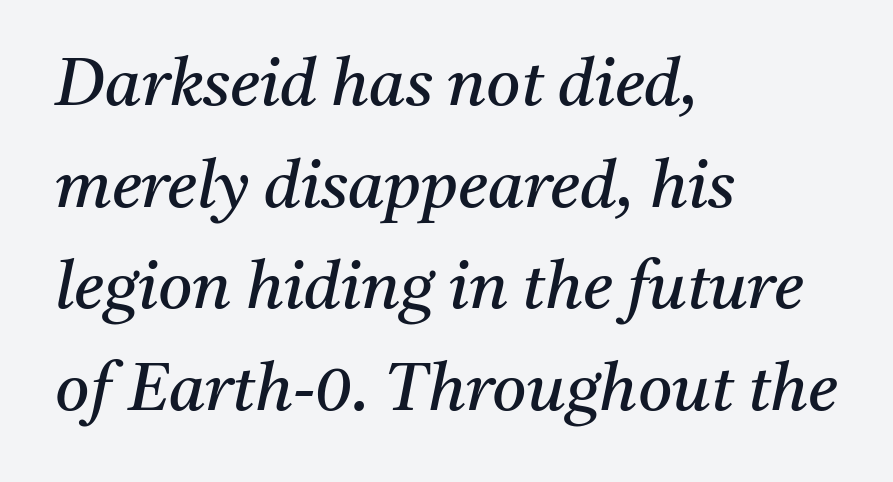
Q: Is the text bold? A: No.
Q: Is the text italic (slanted)? A: Yes, it leans right by about 11 degrees.
Q: Is the typeface a serif or a sans-serif typeface? A: Serif.
Q: Is the text underlined? A: No.
Q: How is the paragraph aligned? A: Left-aligned.
Q: Is the spacing between letters normal or unusually wide? A: Normal.
Q: Is the spacing between lines tight, normal or loose? A: Normal.
Q: Width (condensed, normal, or wide)? A: Normal.
Q: Stroke contrast? A: Medium.
Q: x-height? A: Medium.
Q: Monospaced? A: No.
